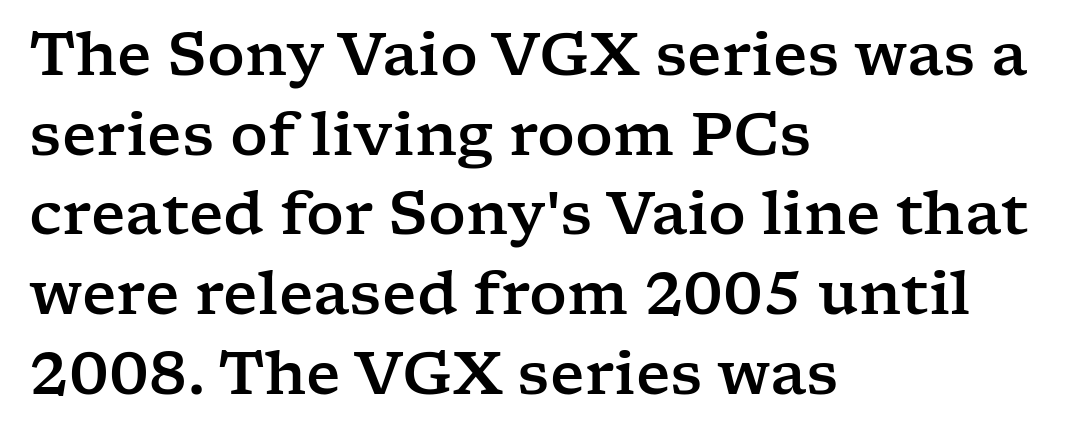
There is no visible air inserted between adjacent glyphs. The paragraph has a hard left edge and a soft right edge. Looks like regular typesetting: each glyph gets only the width it needs. Serifs: yes, visible at the terminals of the letterforms. Interline gaps are of average width in this sample.
